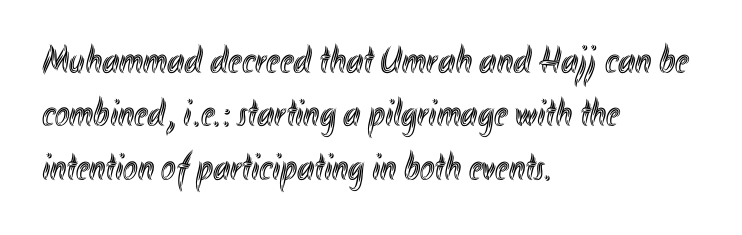
Line starts are locked; line ends wander. This block has exactly the height ordinary leading produces. The face used here is proportionally spaced, like ordinary book or web type. Anything drawn beneath the words? Only blank space.
